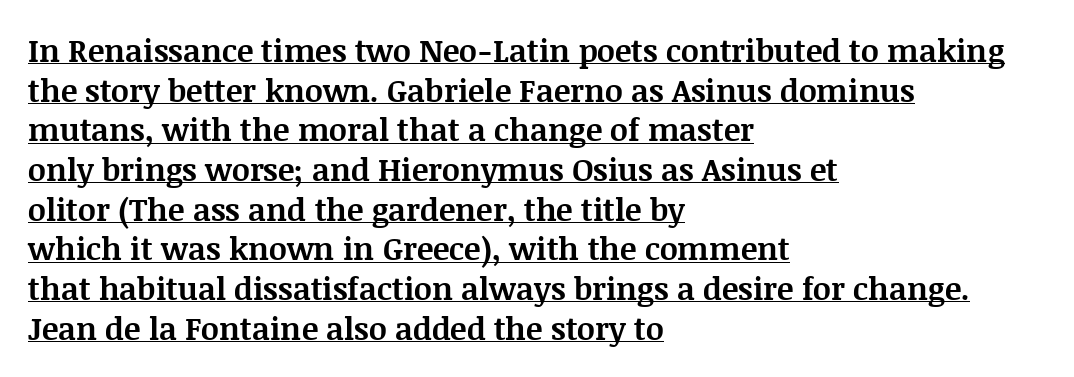
Rows of type keep a routine distance in the vertical direction. In CSS terms this would be text-align: left. If you drew a line through each stem, it would be perfectly vertical. Is this a fixed-width face? No — the glyphs have proportional, varying widths. A continuous stroke trails under the words, as in a hyperlink.
